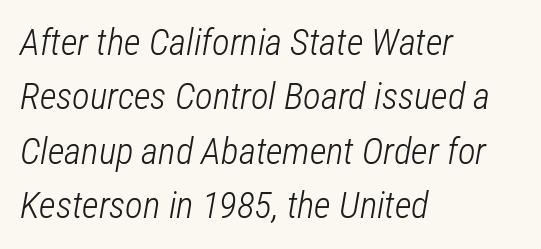
The image shows 37 px light, condensed type, italic (leaning right); set left-aligned, normal line spacing (1.47x), normal letter spacing, not underlined; low stroke contrast and a medium x-height.
